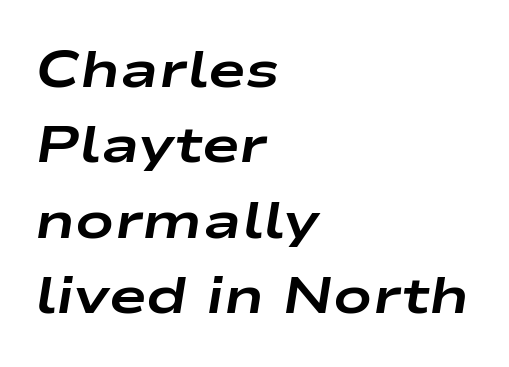
{"italic": "yes", "lean": "right", "slant_degrees": 9, "bold": "yes", "weight": "bold", "width": "wide", "stroke_contrast": "low", "x_height": "medium", "monospaced": "no", "underline": "no", "align": "left", "line_spacing": "normal", "line_spacing_ratio": 1.48, "letter_spacing": "normal", "letter_spacing_em": 0.0, "glyph_px": 51}
